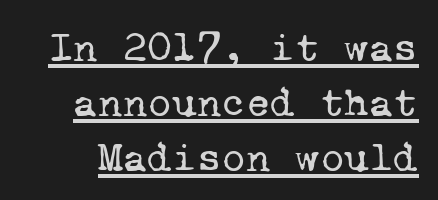
The image shows 42 px regular-weight serif type, monospaced; set normal line spacing (1.31x), normal letter spacing, underlined; low stroke contrast and a medium x-height.
